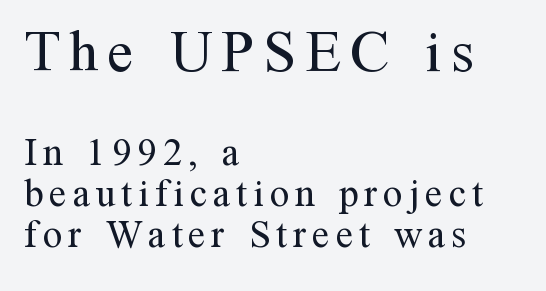
Q: Is the text bold? A: No.
Q: Is the text italic (slanted)? A: No, it is upright.
Q: Is the typeface a serif or a sans-serif typeface? A: Serif.
Q: Is the text underlined? A: No.
Q: How is the paragraph aligned? A: Left-aligned.
Q: Is the spacing between lines tight, normal or loose? A: Tight.
Q: Which block of text is set in a larger size, the first (top) or the second (bottom)? A: The first (top) one.
Q: Width (condensed, normal, or wide)? A: Normal.
Q: Stroke contrast? A: Medium.
Q: x-height? A: Medium.
Q: Monospaced? A: No.
